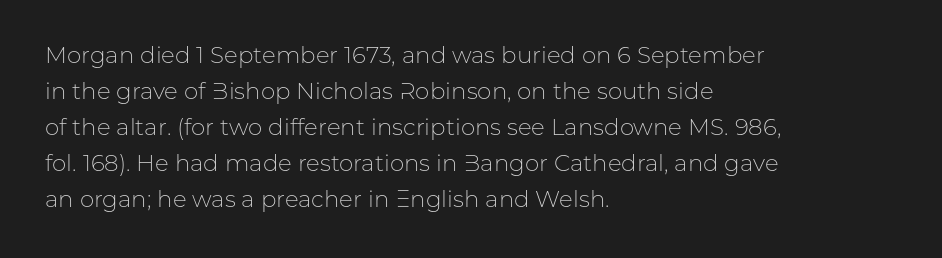
Nothing unusual about the tracking: characters are spaced as the font intends. The typesetter chose a ragged-right arrangement here. Vertical strokes here are truly vertical. In terms of leading, this rendering sits right in the middle.
